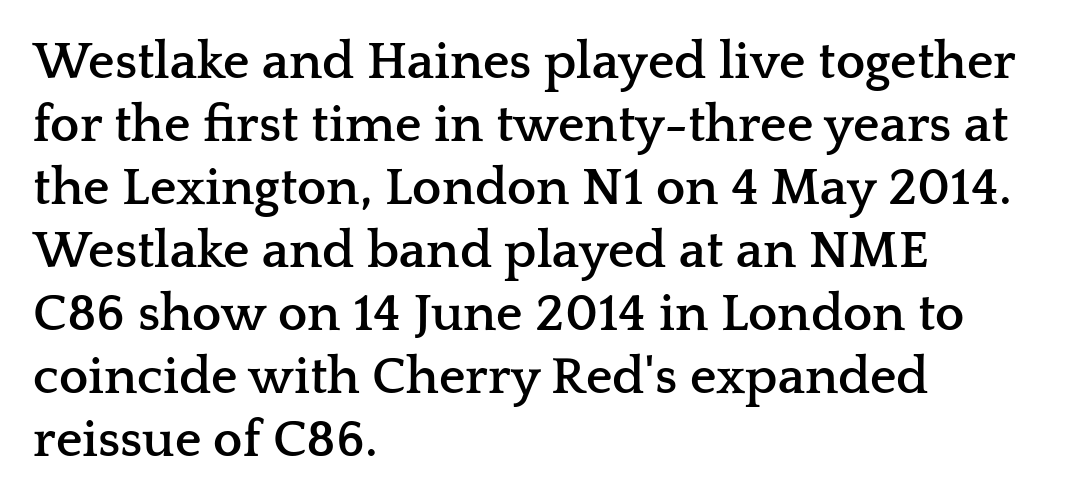
Q: Is the text bold? A: Yes.
Q: Is the text italic (slanted)? A: No, it is upright.
Q: Is the typeface a serif or a sans-serif typeface? A: Serif.
Q: Is the text underlined? A: No.
Q: How is the paragraph aligned? A: Left-aligned.
Q: Is the spacing between letters normal or unusually wide? A: Normal.
Q: Width (condensed, normal, or wide)? A: Wide.
Q: Stroke contrast? A: Low.
Q: x-height? A: Medium.
Q: Monospaced? A: No.
